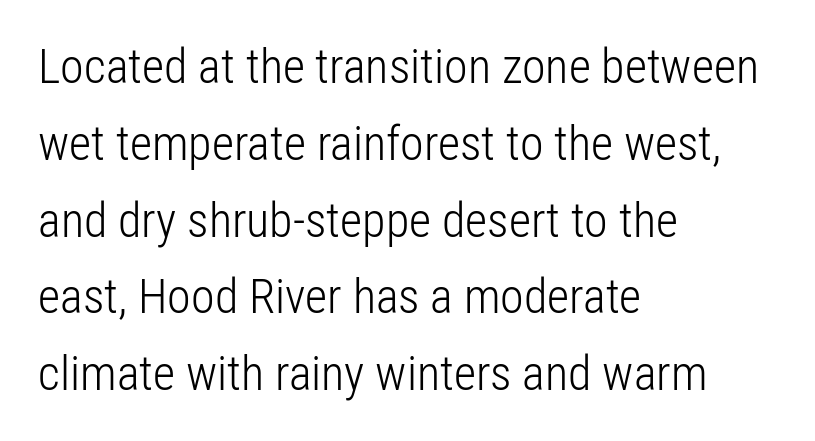
The image shows 48 px light, condensed sans-serif type, upright; set left-aligned, normal line spacing (1.6x), normal letter spacing, not underlined; low stroke contrast and a medium x-height.
